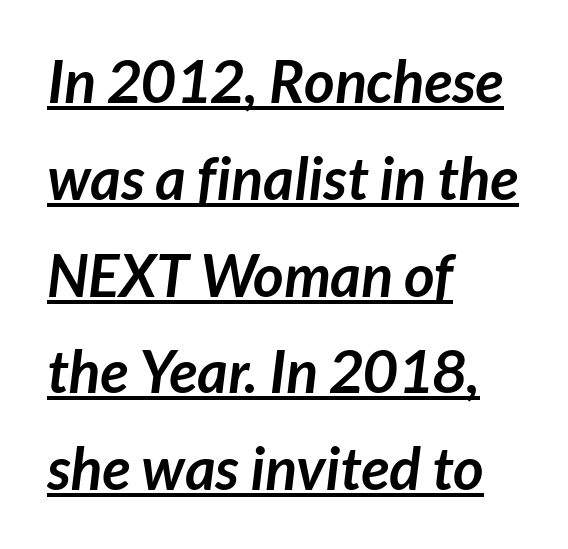
Inter-character spacing is left at the font's built-in metrics. Reading down the column, the eye jumps a familiar distance to each next line. Underlining? Definitely there. Check where the strokes stop: nothing finishes them off — pure sans. These lines stack with their left ends in a neat column.
